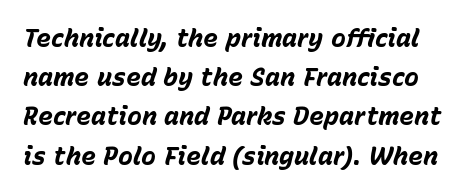
{"italic": "yes", "lean": "right", "slant_degrees": 15, "bold": "yes", "underline": "no", "line_spacing": "normal", "line_spacing_ratio": 1.57, "letter_spacing": "normal", "letter_spacing_em": 0.0, "glyph_px": 25}
